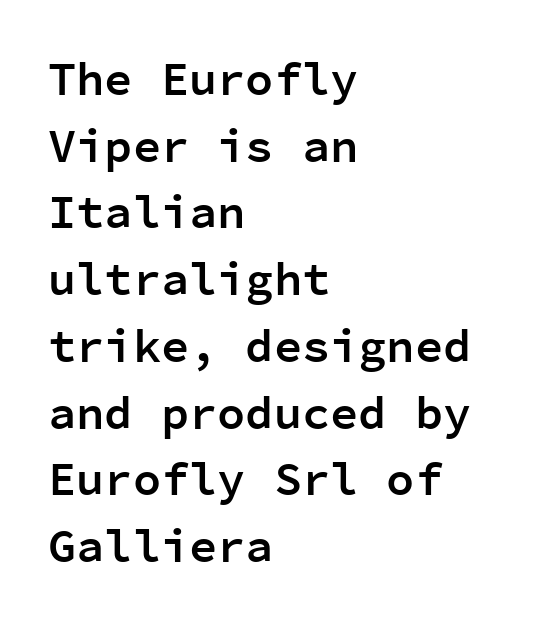
{"serif": "no", "italic": "no", "bold": "semi", "weight": "semibold", "width": "normal", "stroke_contrast": "low", "x_height": "medium", "monospaced": "yes", "underline": "no", "align": "left", "line_spacing": "normal", "line_spacing_ratio": 1.42, "letter_spacing": "normal", "letter_spacing_em": 0.0, "glyph_px": 47}
